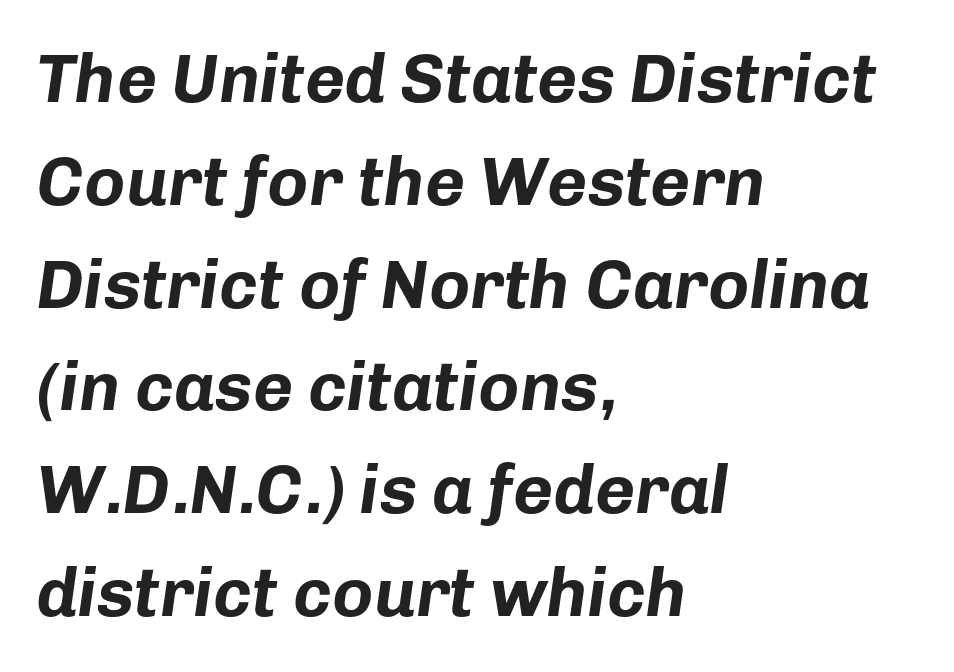
Q: Is the text bold? A: Yes.
Q: Is the text italic (slanted)? A: Yes, it leans right by about 8 degrees.
Q: Is the text underlined? A: No.
Q: How is the paragraph aligned? A: Left-aligned.
Q: Is the spacing between letters normal or unusually wide? A: Normal.
Q: Is the spacing between lines tight, normal or loose? A: Normal.
Q: Width (condensed, normal, or wide)? A: Normal.
Q: Stroke contrast? A: Low.
Q: x-height? A: Medium.
Q: Monospaced? A: No.
